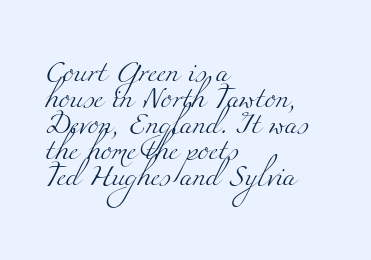
One-word summary of the alignment: left. Spacing between characters is what you'd get straight out of the box. A bare baseline throughout the passage. The weight would be labelled regular, book, light, or lighter still.
